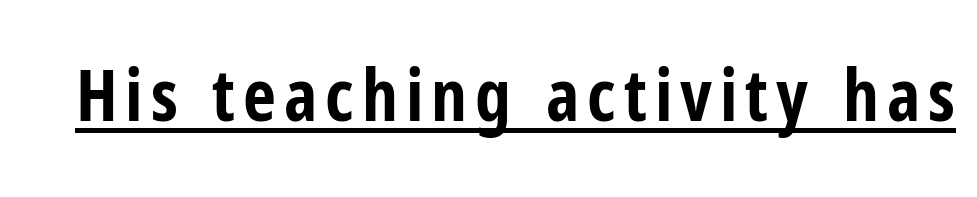
{"serif": "no", "italic": "no", "bold": "yes", "weight": "bold", "width": "condensed", "stroke_contrast": "low", "x_height": "medium", "monospaced": "no", "underline": "yes", "glyph_px": 72}
